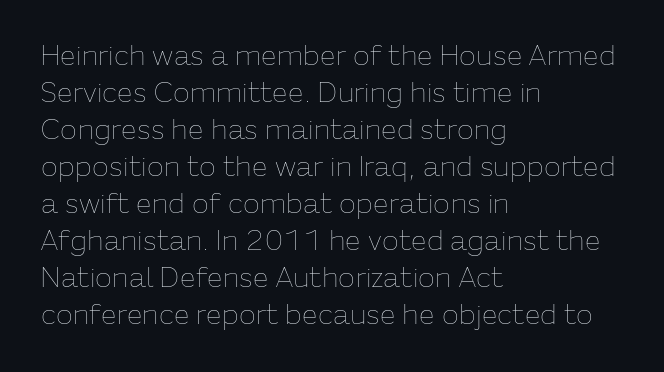
The image shows 28 px thin type, upright; set left-aligned, normal line spacing (1.32x), normal letter spacing, not underlined; low stroke contrast and a medium x-height.
